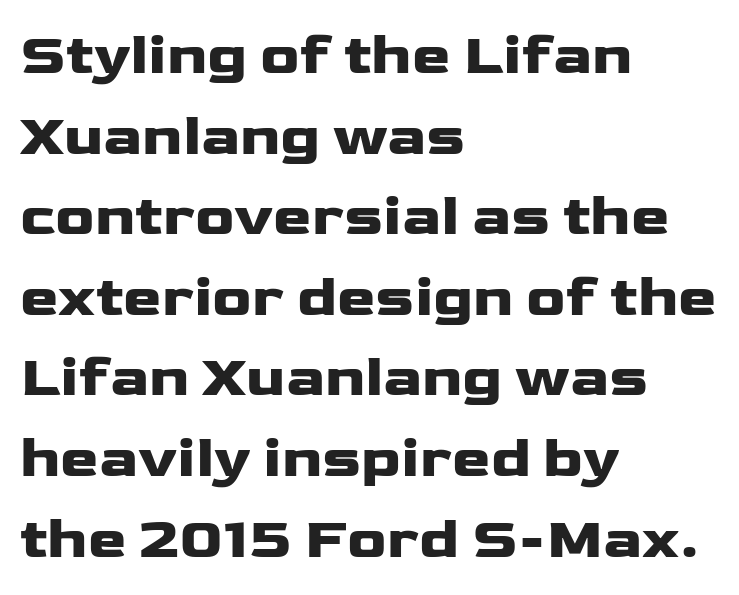
{"serif": "no", "italic": "no", "bold": "yes", "weight": "heavy", "width": "wide", "stroke_contrast": "low", "x_height": "medium", "monospaced": "no", "underline": "no", "align": "left", "line_spacing": "normal", "line_spacing_ratio": 1.39, "letter_spacing": "normal", "letter_spacing_em": 0.0, "glyph_px": 58}
